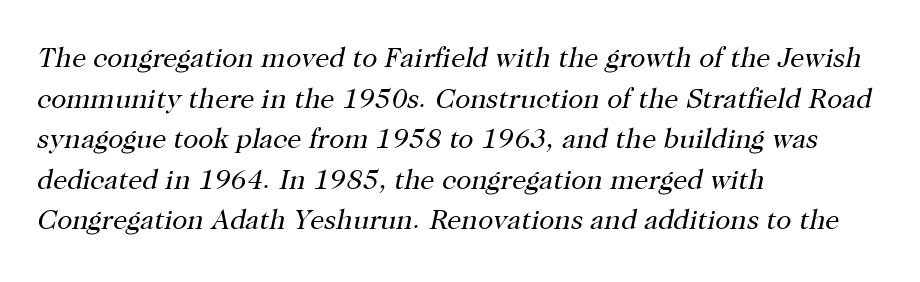
The image shows 28 px regular-weight serif type, italic (leaning right); set left-aligned, normal line spacing (1.45x), normal letter spacing, not underlined; high stroke contrast and a medium x-height.
